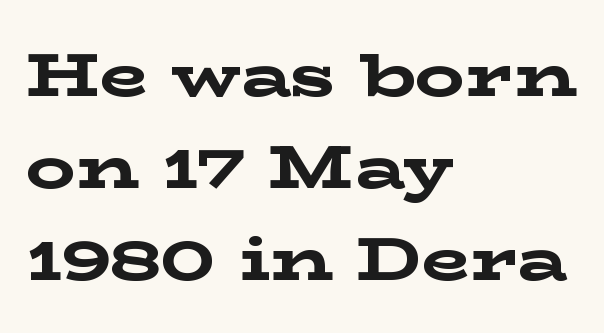
Reading down the column, the eye jumps a familiar distance to each next line. The type family on display is of the serif kind. The type is set solid horizontally, with unmodified tracking. Has an underline been added? It has not. Does the lettering tilt? It doesn't — this is upright.
